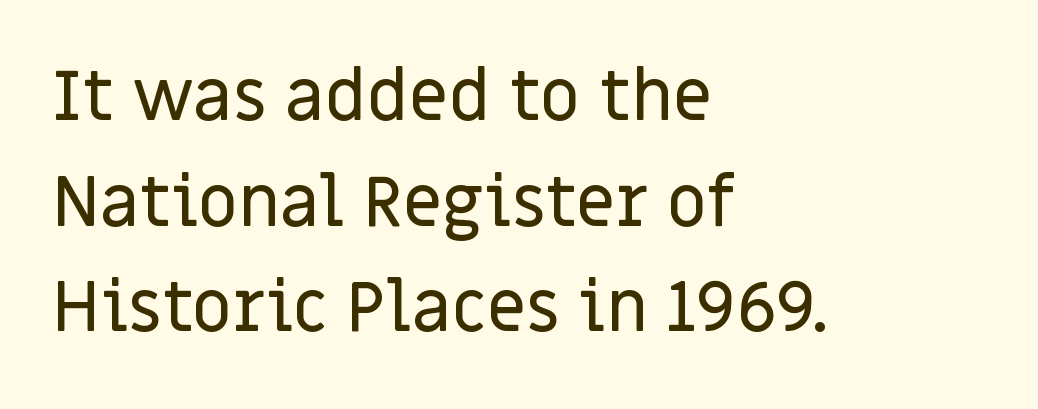
Q: Is the text italic (slanted)? A: No, it is upright.
Q: Is the typeface a serif or a sans-serif typeface? A: Sans-serif.
Q: Is the text underlined? A: No.
Q: How is the paragraph aligned? A: Left-aligned.
Q: Is the spacing between letters normal or unusually wide? A: Normal.
Q: Is the spacing between lines tight, normal or loose? A: Normal.
Q: Width (condensed, normal, or wide)? A: Normal.
Q: Stroke contrast? A: Low.
Q: x-height? A: Large.
Q: Monospaced? A: No.
